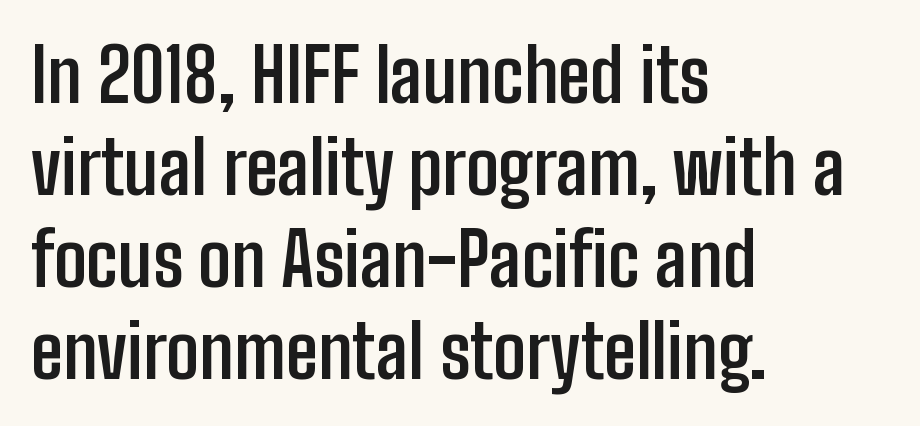
{"serif": "no", "italic": "no", "bold": "yes", "weight": "semibold", "width": "condensed", "stroke_contrast": "low", "x_height": "medium", "monospaced": "no", "underline": "no", "align": "left", "line_spacing": "normal", "line_spacing_ratio": 1.26, "letter_spacing": "normal", "letter_spacing_em": 0.0, "glyph_px": 73}
